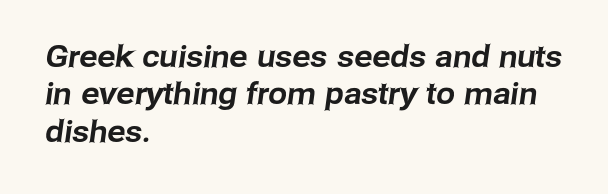
{"serif": "no", "width": "normal", "stroke_contrast": "low", "x_height": "medium", "monospaced": "no", "underline": "no", "align": "left", "line_spacing": "normal", "line_spacing_ratio": 1.25, "letter_spacing": "normal", "letter_spacing_em": 0.0, "glyph_px": 30}
